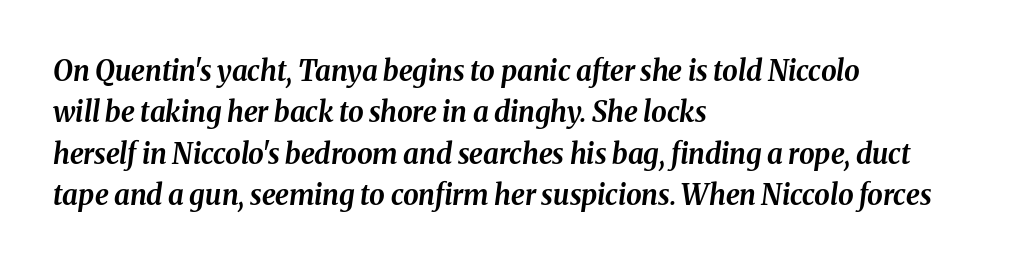
{"italic": "yes", "lean": "right", "slant_degrees": 8, "bold": "yes", "weight": "bold", "width": "normal", "stroke_contrast": "medium", "x_height": "medium", "monospaced": "no", "underline": "no", "align": "left", "line_spacing": "normal", "line_spacing_ratio": 1.48, "letter_spacing": "normal", "letter_spacing_em": 0.0, "glyph_px": 28}
